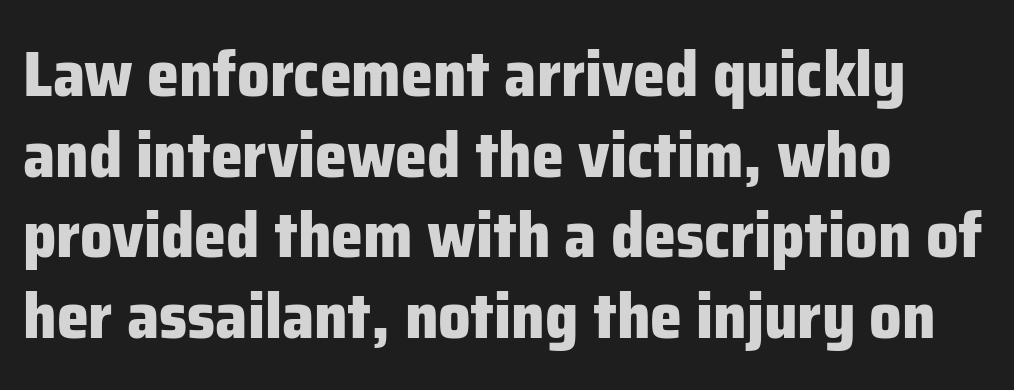
Q: Is the text bold? A: Yes.
Q: Is the text italic (slanted)? A: No, it is upright.
Q: Is the typeface a serif or a sans-serif typeface? A: Sans-serif.
Q: Is the text underlined? A: No.
Q: How is the paragraph aligned? A: Left-aligned.
Q: Is the spacing between letters normal or unusually wide? A: Normal.
Q: Is the spacing between lines tight, normal or loose? A: Normal.
Q: Width (condensed, normal, or wide)? A: Normal.
Q: Stroke contrast? A: Low.
Q: x-height? A: Medium.
Q: Monospaced? A: No.
